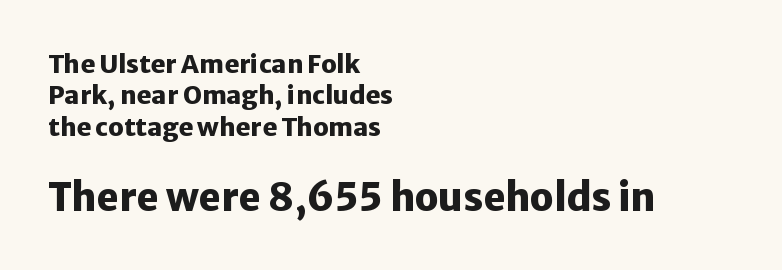
Which margin do the lines hug? The left one — the right edge is uneven. These lines are rendered in a variable-pitch font. Nope, no serifs anywhere on these letters. Notice how the stems are strictly vertical — no italics here. If you squint, the bottom block still reads clearly — it's the larger of the two.
